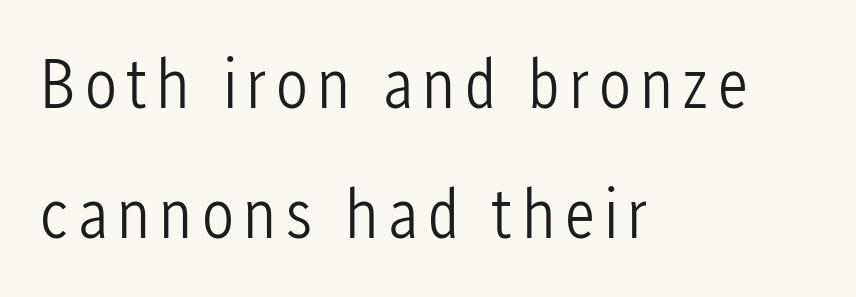
Q: Is the text bold? A: No.
Q: Is the text italic (slanted)? A: No, it is upright.
Q: Is the typeface a serif or a sans-serif typeface? A: Sans-serif.
Q: Is the text underlined? A: No.
Q: How is the paragraph aligned? A: Left-aligned.
Q: Width (condensed, normal, or wide)? A: Condensed.
Q: Stroke contrast? A: Low.
Q: x-height? A: Medium.
Q: Monospaced? A: No.
